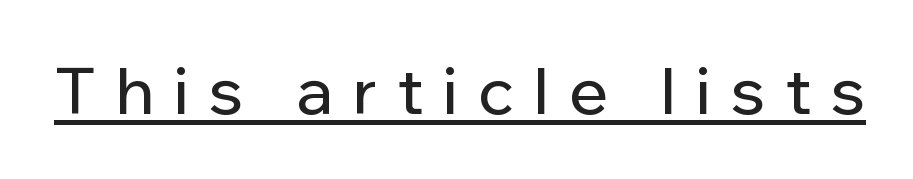
Q: Is the text italic (slanted)? A: No, it is upright.
Q: Is the typeface a serif or a sans-serif typeface? A: Sans-serif.
Q: Is the text underlined? A: Yes.
Q: Is the spacing between letters normal or unusually wide? A: Unusually wide.
Q: Width (condensed, normal, or wide)? A: Normal.
Q: Stroke contrast? A: Low.
Q: x-height? A: Medium.
Q: Monospaced? A: No.
